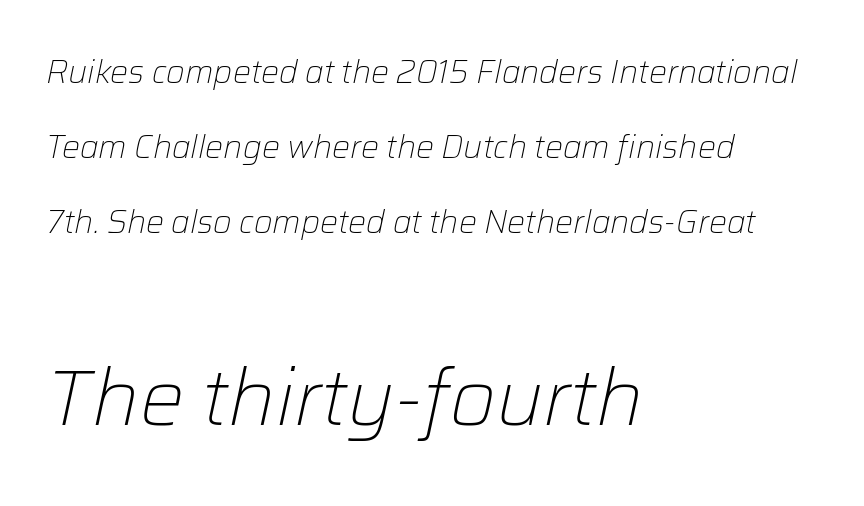
The image shows 79 px light type, italic (leaning right); set left-aligned, loose line spacing (2.35x), normal letter spacing, not underlined; the second (bottom) block is 2.47x larger; low stroke contrast and a medium x-height.
